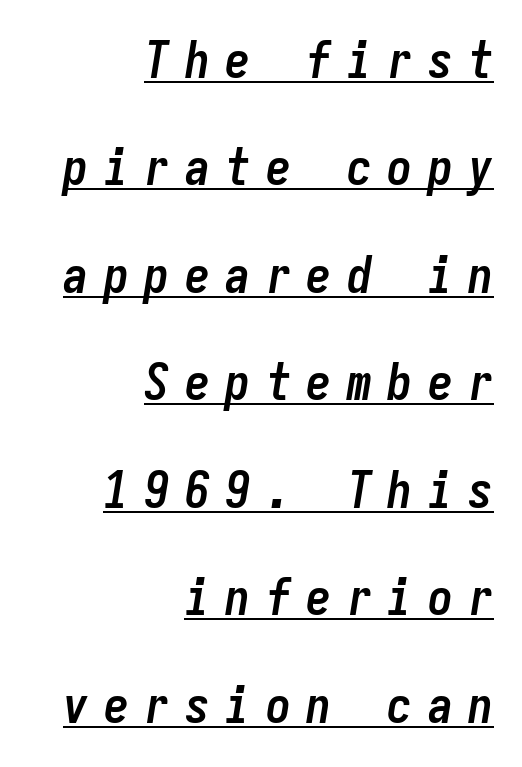
{"italic": "yes", "lean": "right", "slant_degrees": 9, "bold": "yes", "weight": "semibold", "width": "condensed", "stroke_contrast": "low", "x_height": "medium", "monospaced": "yes", "underline": "yes", "align": "right", "line_spacing": "loose", "line_spacing_ratio": 2.15, "letter_spacing": "wide", "letter_spacing_em": 0.31, "glyph_px": 50}
